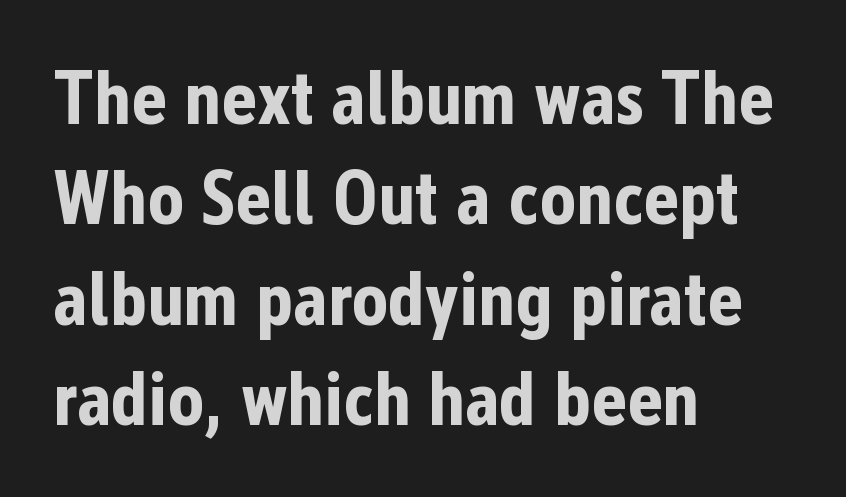
{"serif": "no", "italic": "no", "bold": "yes", "weight": "bold", "width": "condensed", "stroke_contrast": "low", "x_height": "medium", "monospaced": "no", "underline": "no", "align": "left", "line_spacing": "normal", "line_spacing_ratio": 1.32, "letter_spacing": "normal", "letter_spacing_em": 0.0, "glyph_px": 76}
